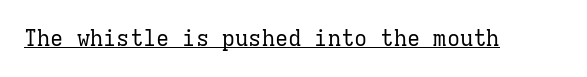
Q: Is the text bold? A: No.
Q: Is the text italic (slanted)? A: No, it is upright.
Q: Is the text underlined? A: Yes.
Q: Is the spacing between letters normal or unusually wide? A: Normal.
